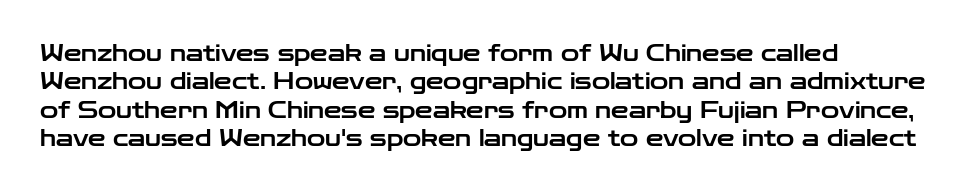
Does extra space separate the letters? No, they use regular spacing. Rows of type keep a routine distance in the vertical direction. Descender tails drop into unmarked territory. No italicization has been applied; the sample stays upright.
